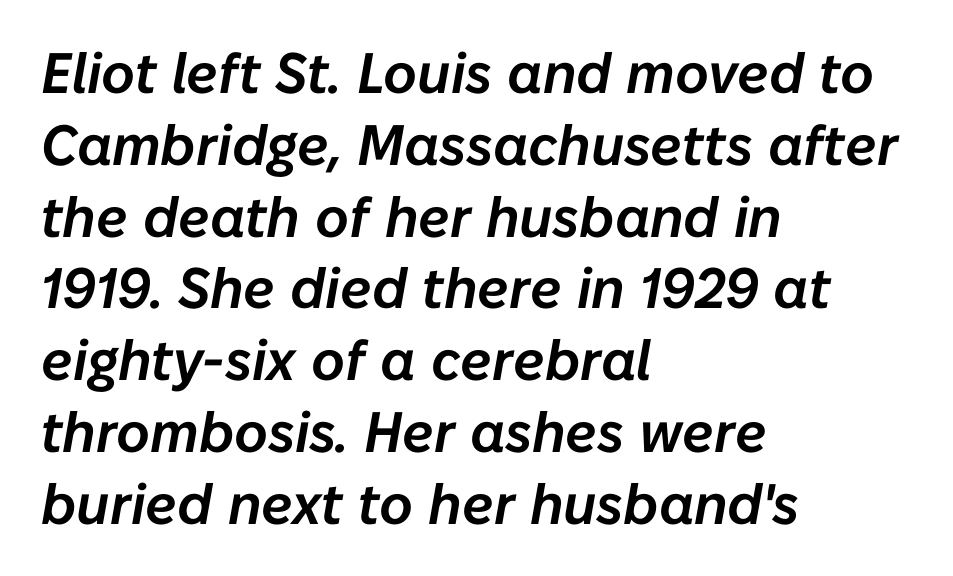
Quick note: underline off. In terms of leading, this rendering sits right in the middle. Designer's note — italics engaged. The face used here is rendered with its standard letterfit.
